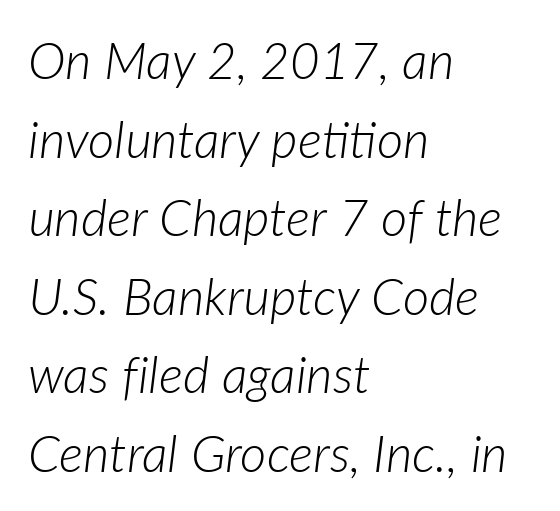
The image shows 51 px light type, italic (leaning right); set left-aligned, normal line spacing (1.54x), normal letter spacing, not underlined; low stroke contrast and a medium x-height.
